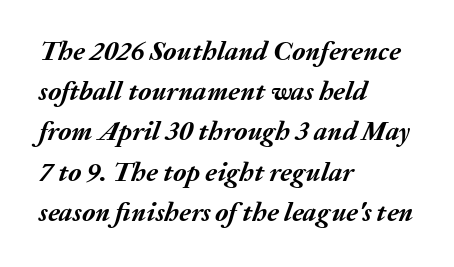
The image shows 27 px bold type, italic (leaning right); set left-aligned, normal line spacing (1.49x), normal letter spacing, not underlined.
